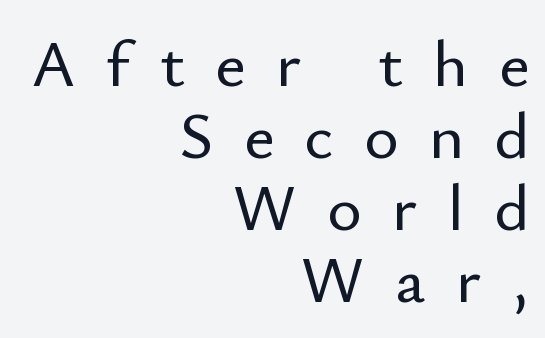
{"serif": "no", "italic": "no", "width": "normal", "stroke_contrast": "low", "x_height": "small", "monospaced": "no", "underline": "no", "align": "right", "line_spacing": "tight", "line_spacing_ratio": 1.09, "letter_spacing": "wide", "letter_spacing_em": 0.46, "glyph_px": 66}
